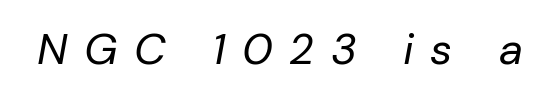
Q: Is the text bold? A: No.
Q: Is the text italic (slanted)? A: Yes, it leans right by about 10 degrees.
Q: Is the text underlined? A: No.
Q: Is the spacing between letters normal or unusually wide? A: Unusually wide.
Q: Width (condensed, normal, or wide)? A: Normal.
Q: Stroke contrast? A: Low.
Q: x-height? A: Medium.
Q: Monospaced? A: No.
